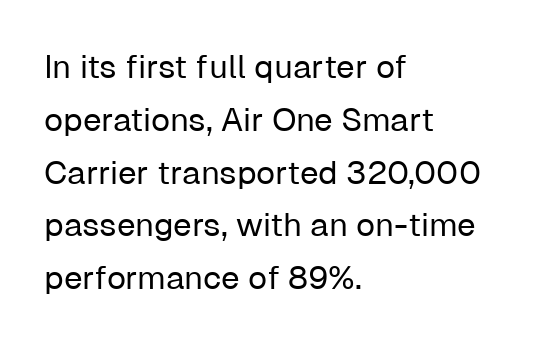
No word sits above an underline. This is sans-serif lettering, the kind often seen on screens and signage. A typesetter would mark this as roman, not italic. Observe the ordinary spacing: letters are neighbours, not strangers. Line beginnings align vertically; line endings do not.
